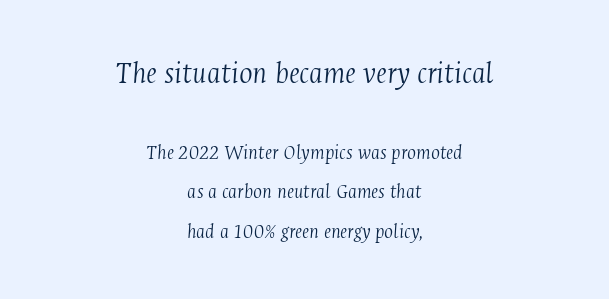
The rendering shows small feet on the letterforms — a serif design. Do the characters align in a grid? No, the font is proportional. Lines of text with bare space underneath. Ink coverage per letter is moderate at most.
